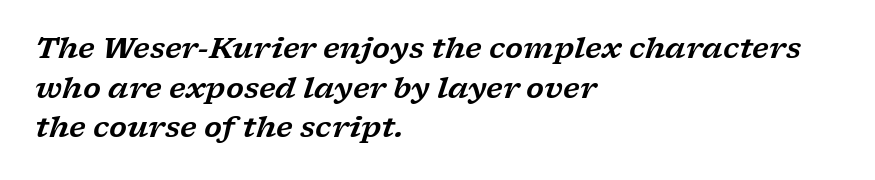
The image shows 29 px wide serif type, italic (leaning right); set left-aligned, normal line spacing (1.37x), normal letter spacing, not underlined; low stroke contrast and a medium x-height.
